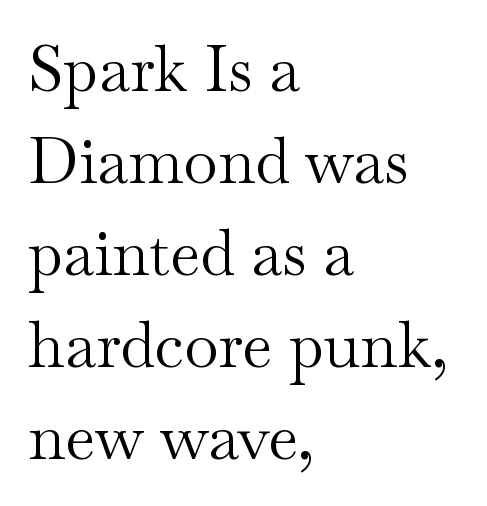
The image shows 63 px regular-weight, wide serif type, upright; set left-aligned, normal line spacing (1.46x), normal letter spacing, not underlined; medium stroke contrast and a small x-height.
